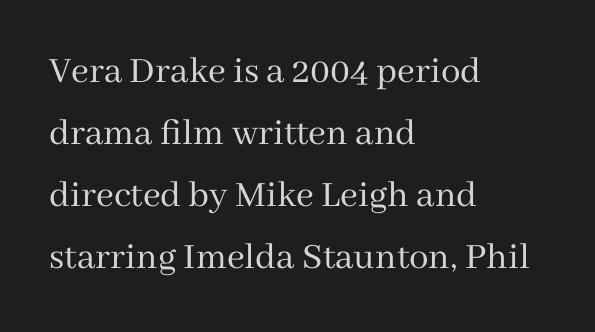
Notice how the passage keeps a crisp vertical edge on the left only. The axis of the letterforms is exactly vertical. The tracking reads as untouched default to a designer's eye. Compared with typical paragraphs, the rows here are spaced about the same. The typeface has the unassuming heft of standard copy or less. The rendering uses natural spacing where letterforms have individual widths.
